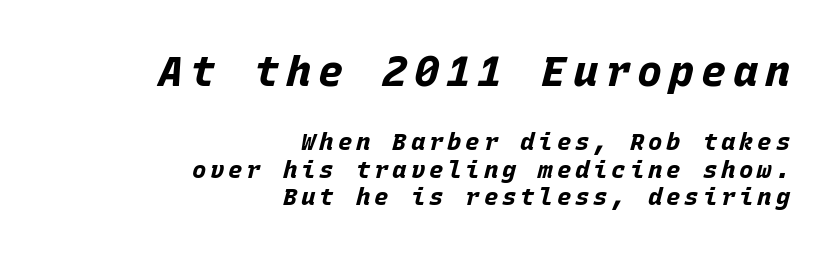
The image shows 42 px bold type, italic (leaning right), monospaced; set right-aligned, tight line spacing (1.14x), not underlined; the first (top) block is 1.75x larger; low stroke contrast and a large x-height.
